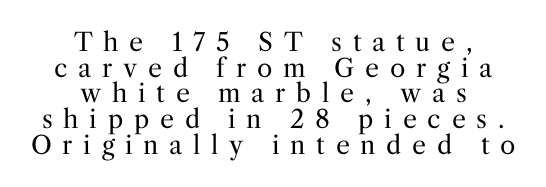
The image shows 25 px text type, upright; set centered, tight line spacing (1.03x), unusually wide letter spacing (+0.43 em), not underlined.
